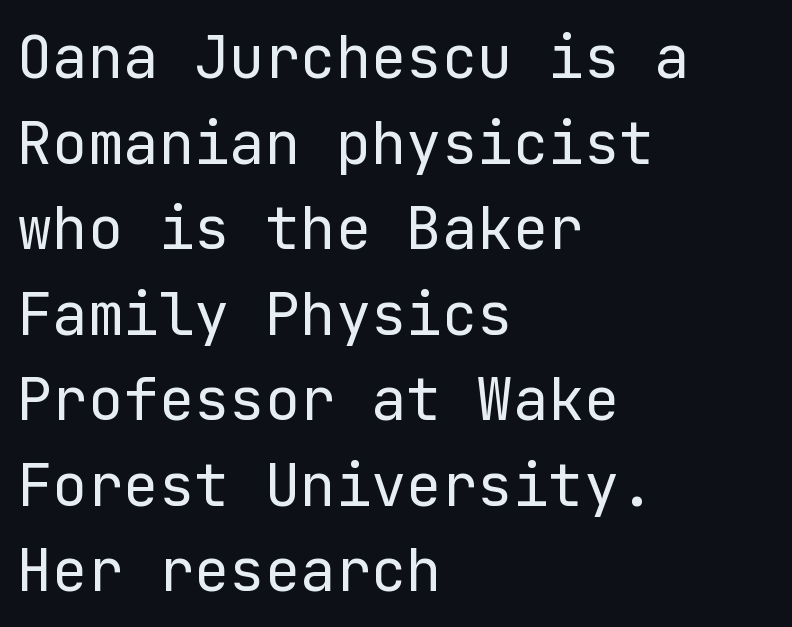
Q: Is the text bold? A: No.
Q: Is the text italic (slanted)? A: No, it is upright.
Q: Is the typeface a serif or a sans-serif typeface? A: Sans-serif.
Q: Is the text underlined? A: No.
Q: How is the paragraph aligned? A: Left-aligned.
Q: Is the spacing between letters normal or unusually wide? A: Normal.
Q: Is the spacing between lines tight, normal or loose? A: Normal.
Q: Width (condensed, normal, or wide)? A: Normal.
Q: Stroke contrast? A: Low.
Q: x-height? A: Medium.
